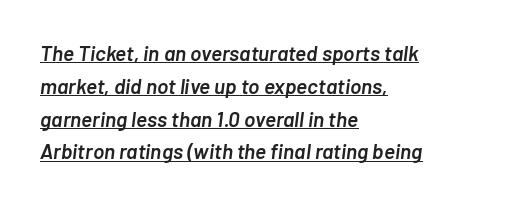
Notice how descenders clear the ascenders below comfortably — that's standard leading. Reading down the block, your eye returns to a fixed left position each line. The string is rendered with underlining switched on. Glyph-to-glyph distance matches everyday printed text. What weight is shown? A semibold, between regular and bold. Does the lettering tilt? It does — this is italic.
